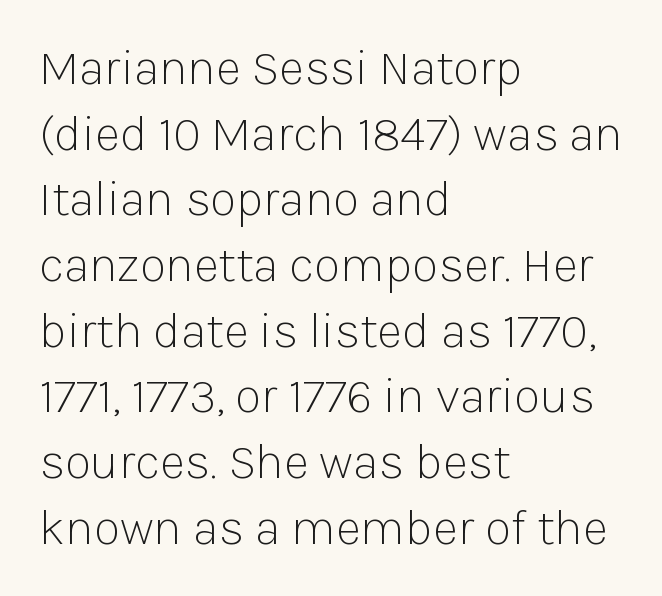
The face used here is proportionally spaced, like ordinary book or web type. The rendering keeps characters at their native spacing. You can tell it's not italic because the verticals are truly vertical. The rag falls on the right side of this text block. Each new line begins a customary step beneath the previous one. These lines are composed in type without serifs.
